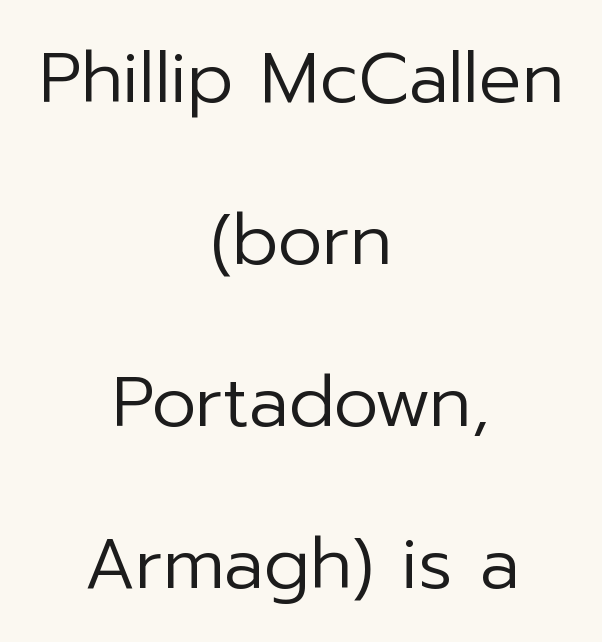
What kind of face is this? One without serifs — a sans. These glyphs show unthickened strokes, regular width or finer. Airy leading. The letters advance in unequal steps, a hallmark of proportional type. Every stem runs plumb, perpendicular to the baseline.
